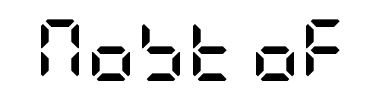
{"serif": "no", "italic": "no", "bold": "yes", "weight": "semibold", "width": "condensed", "stroke_contrast": "low", "x_height": "large", "underline": "no", "letter_spacing": "normal", "letter_spacing_em": 0.0, "glyph_px": 62}
